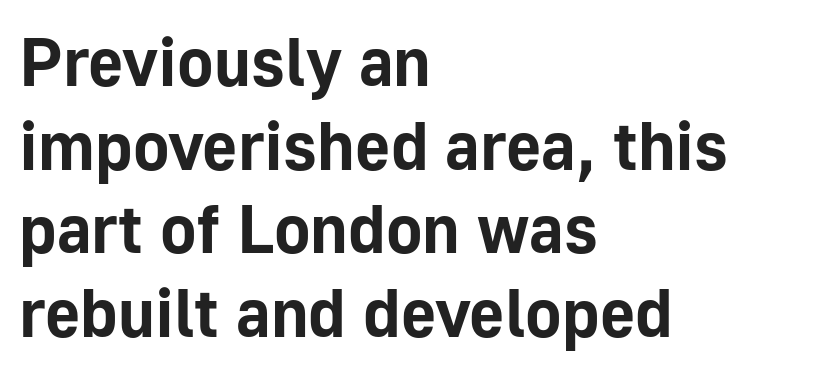
Q: Is the text bold? A: Yes.
Q: Is the text italic (slanted)? A: No, it is upright.
Q: Is the typeface a serif or a sans-serif typeface? A: Sans-serif.
Q: Is the text underlined? A: No.
Q: How is the paragraph aligned? A: Left-aligned.
Q: Is the spacing between letters normal or unusually wide? A: Normal.
Q: Width (condensed, normal, or wide)? A: Normal.
Q: Stroke contrast? A: Low.
Q: x-height? A: Medium.
Q: Monospaced? A: No.
